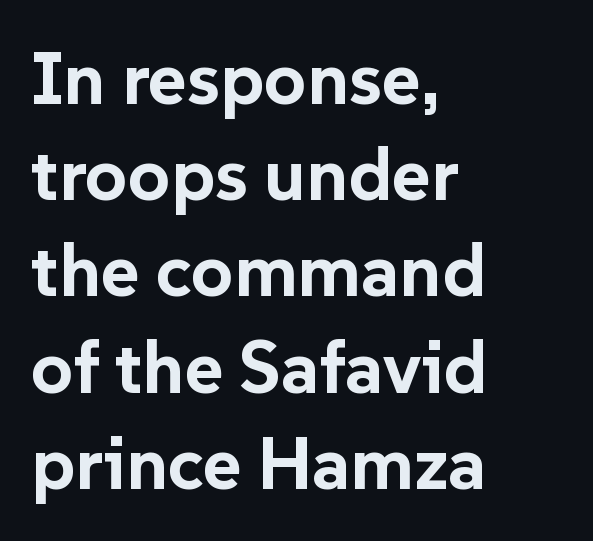
{"serif": "no", "italic": "no", "bold": "yes", "weight": "bold", "width": "normal", "stroke_contrast": "low", "x_height": "medium", "monospaced": "no", "underline": "no", "align": "left", "line_spacing": "normal", "line_spacing_ratio": 1.3, "letter_spacing": "normal", "letter_spacing_em": 0.0, "glyph_px": 74}
